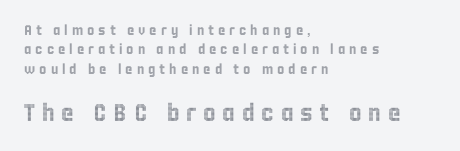
The image shows 24 px text type, upright; set left-aligned, normal line spacing (1.39x), unusually wide letter spacing (+0.28 em), not underlined; the second (bottom) block is 1.71x larger.
